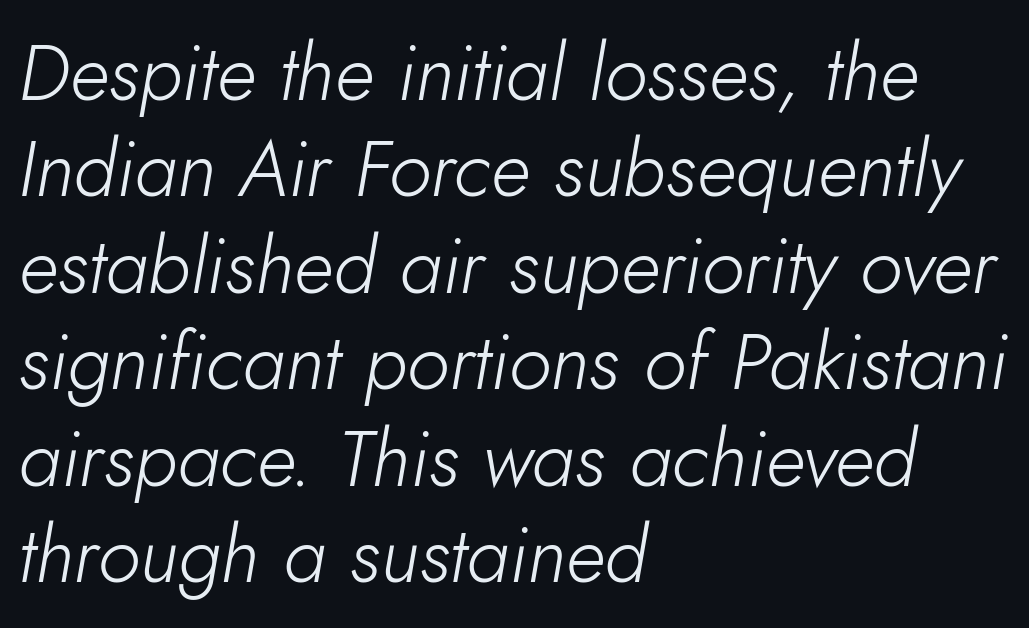
Q: Is the text bold? A: No.
Q: Is the text italic (slanted)? A: Yes, it leans right by about 10 degrees.
Q: Is the text underlined? A: No.
Q: How is the paragraph aligned? A: Left-aligned.
Q: Is the spacing between letters normal or unusually wide? A: Normal.
Q: Width (condensed, normal, or wide)? A: Normal.
Q: Stroke contrast? A: Low.
Q: x-height? A: Small.
Q: Monospaced? A: No.
